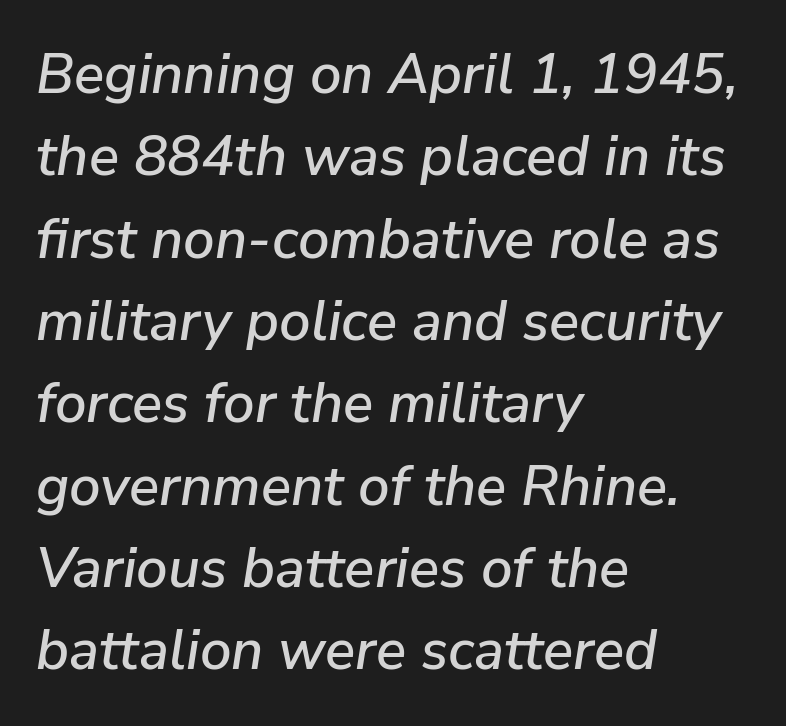
The image shows 56 px text type, italic (leaning right); set left-aligned, normal line spacing (1.47x), normal letter spacing, not underlined; low stroke contrast and a medium x-height.
